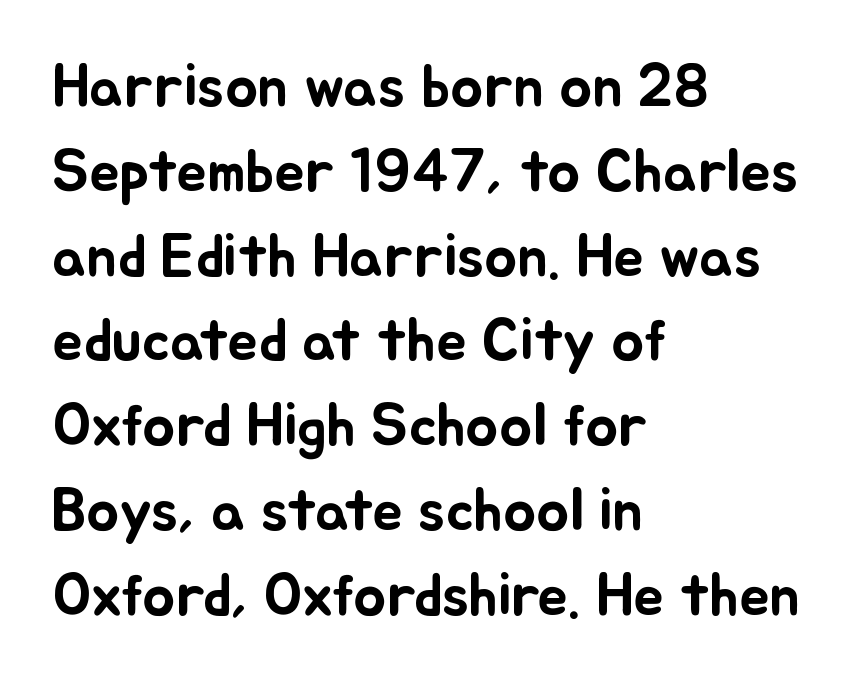
The image shows 61 px text type, upright; set left-aligned, normal line spacing (1.39x), normal letter spacing, not underlined; low stroke contrast and a small x-height.
